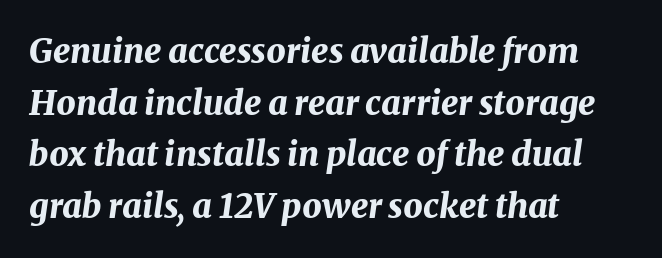
The image shows 34 px bold type, italic (leaning right); set left-aligned, normal line spacing (1.52x), normal letter spacing, not underlined; medium stroke contrast and a medium x-height.
